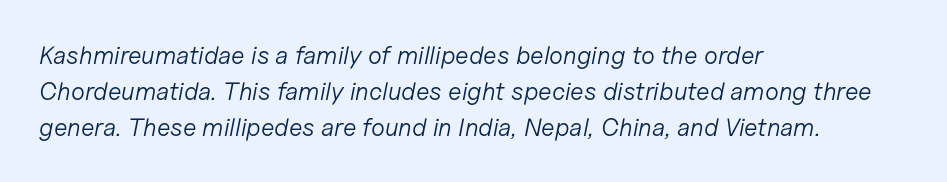
Q: Is the text bold? A: No.
Q: Is the text italic (slanted)? A: Yes, it leans right by about 11 degrees.
Q: Is the text underlined? A: No.
Q: How is the paragraph aligned? A: Left-aligned.
Q: Is the spacing between letters normal or unusually wide? A: Normal.
Q: Is the spacing between lines tight, normal or loose? A: Normal.
